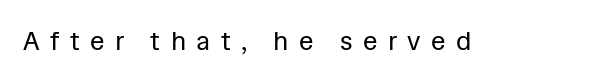
The image shows 26 px text type, upright; set unusually wide letter spacing (+0.4 em), not underlined.
